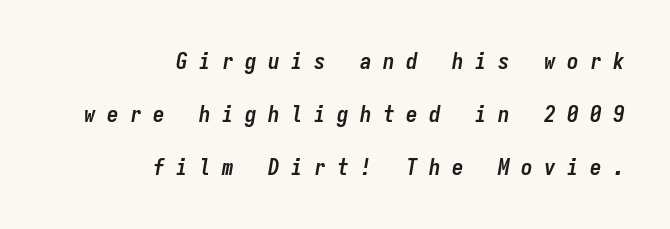
The image shows 23 px bold type, italic (leaning right); set right-aligned, loose line spacing (2.31x), unusually wide letter spacing (+0.5 em), not underlined.
